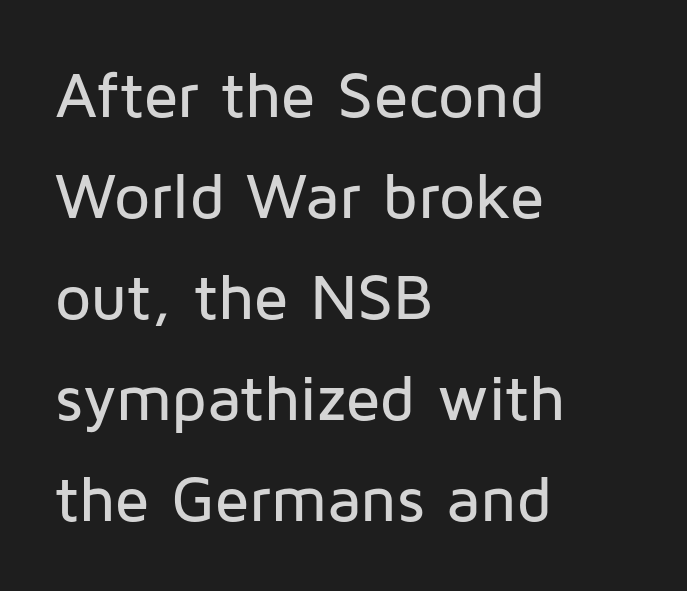
{"serif": "no", "italic": "no", "width": "normal", "stroke_contrast": "low", "x_height": "medium", "monospaced": "no", "underline": "no", "align": "left", "line_spacing": "normal", "line_spacing_ratio": 1.58, "letter_spacing": "normal", "letter_spacing_em": 0.0, "glyph_px": 64}
